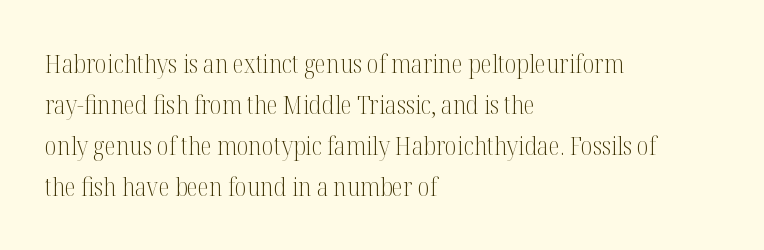
The words here are not underlined. Unbolded letterforms with no extra heft. Quick note: interline space is typical. These lines stack with their left ends in a neat column. Ordinary non-slanted type is in use. Here the glyphs are tracked normally, forming tight word shapes.
